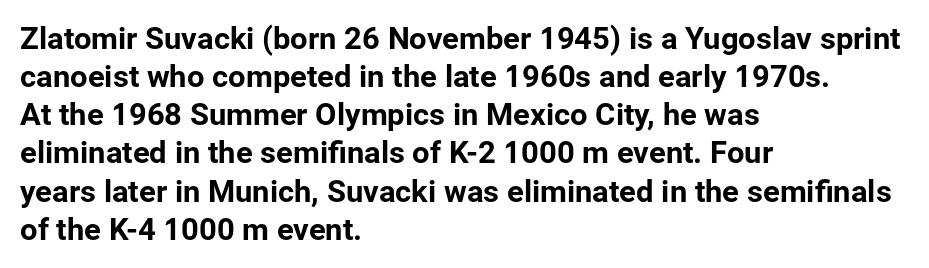
Q: Is the text italic (slanted)? A: No, it is upright.
Q: Is the typeface a serif or a sans-serif typeface? A: Sans-serif.
Q: Is the text underlined? A: No.
Q: How is the paragraph aligned? A: Left-aligned.
Q: Is the spacing between letters normal or unusually wide? A: Normal.
Q: Width (condensed, normal, or wide)? A: Normal.
Q: Stroke contrast? A: Low.
Q: x-height? A: Medium.
Q: Monospaced? A: No.
